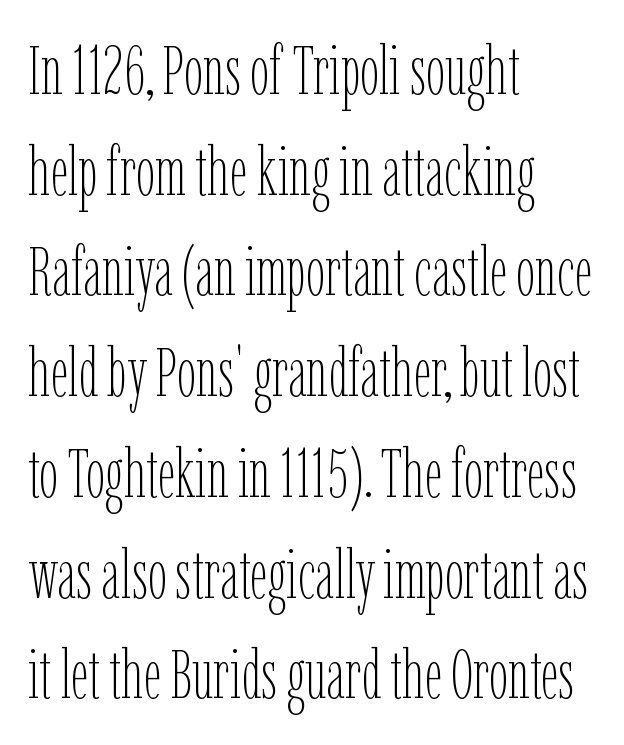
Students, observe: this is what conventionally led text looks like. Counters stay open thanks to moderate or lighter strokes. The rendering keeps characters at their native spacing. Varying glyph widths throughout — classic text-font behaviour. Ascenders rise straight up at ninety degrees. Plain, unruled lines of type.
